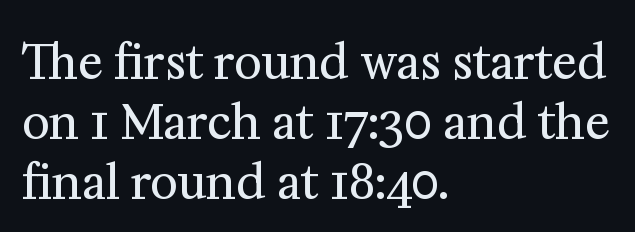
The image shows 47 px regular-weight serif type, upright; set left-aligned, normal line spacing (1.28x), normal letter spacing, not underlined; medium stroke contrast and a medium x-height.
